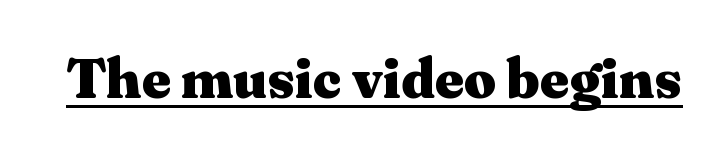
{"serif": "yes", "italic": "no", "bold": "yes", "weight": "heavy", "width": "wide", "stroke_contrast": "medium", "x_height": "medium", "monospaced": "no", "underline": "yes", "letter_spacing": "normal", "letter_spacing_em": 0.0, "glyph_px": 56}
